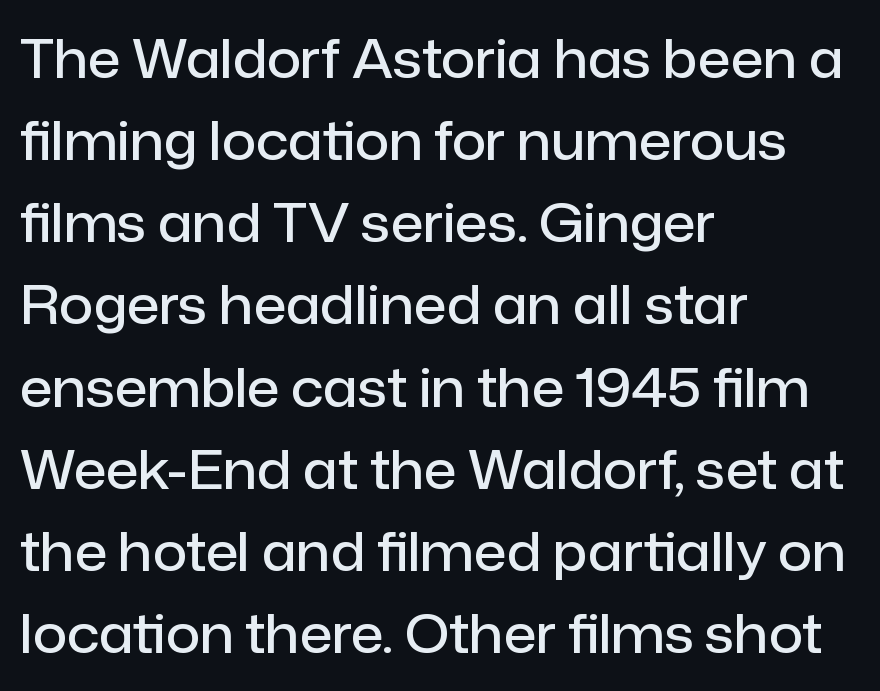
Q: Is the text bold? A: Semi-bold.
Q: Is the text italic (slanted)? A: No, it is upright.
Q: Is the typeface a serif or a sans-serif typeface? A: Sans-serif.
Q: Is the text underlined? A: No.
Q: How is the paragraph aligned? A: Left-aligned.
Q: Is the spacing between letters normal or unusually wide? A: Normal.
Q: Is the spacing between lines tight, normal or loose? A: Normal.
Q: Width (condensed, normal, or wide)? A: Normal.
Q: Stroke contrast? A: Low.
Q: x-height? A: Medium.
Q: Monospaced? A: No.
